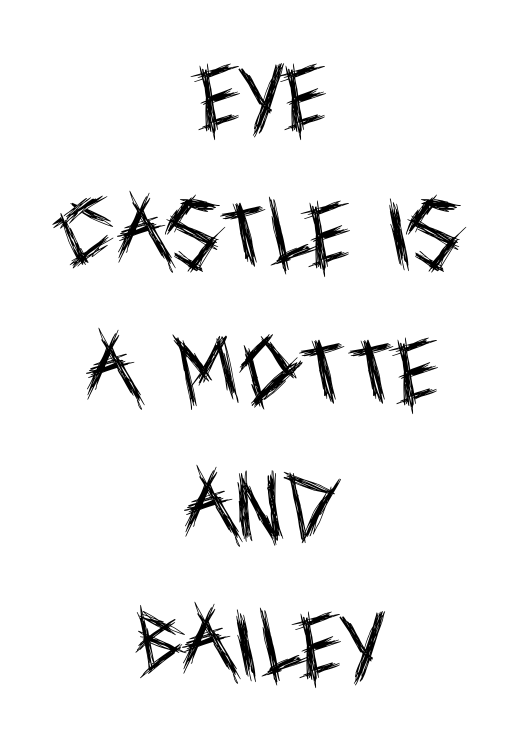
The image shows 74 px regular-weight, condensed sans-serif type, upright; set centered, line spacing 1.85x, normal letter spacing, not underlined; a large x-height.
